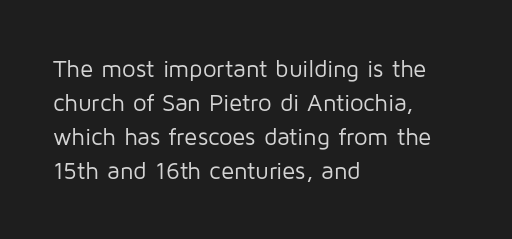
{"italic": "no", "bold": "no", "underline": "no", "align": "left", "line_spacing": "normal", "line_spacing_ratio": 1.42, "letter_spacing": "normal", "letter_spacing_em": 0.0, "glyph_px": 24}
